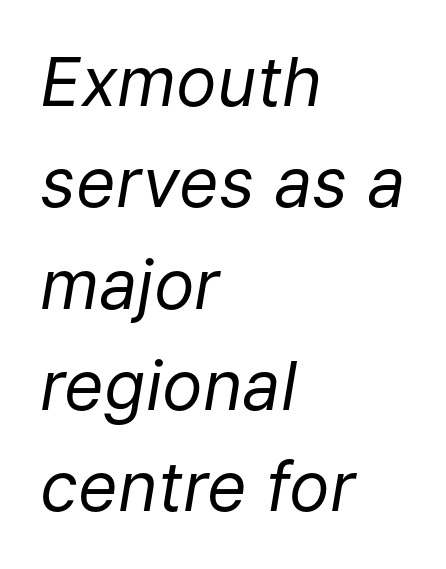
Q: Is the text bold? A: No.
Q: Is the text italic (slanted)? A: Yes, it leans right by about 9 degrees.
Q: Is the text underlined? A: No.
Q: How is the paragraph aligned? A: Left-aligned.
Q: Is the spacing between letters normal or unusually wide? A: Normal.
Q: Is the spacing between lines tight, normal or loose? A: Normal.
Q: Width (condensed, normal, or wide)? A: Normal.
Q: Stroke contrast? A: Low.
Q: x-height? A: Medium.
Q: Monospaced? A: No.
